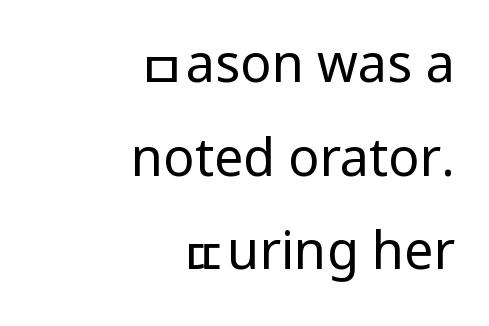
Q: Is the text bold? A: No.
Q: Is the text italic (slanted)? A: No, it is upright.
Q: Is the typeface a serif or a sans-serif typeface? A: Sans-serif.
Q: Is the text underlined? A: No.
Q: How is the paragraph aligned? A: Right-aligned.
Q: Is the spacing between letters normal or unusually wide? A: Normal.
Q: Width (condensed, normal, or wide)? A: Condensed.
Q: Stroke contrast? A: Low.
Q: x-height? A: Large.
Q: Monospaced? A: No.
